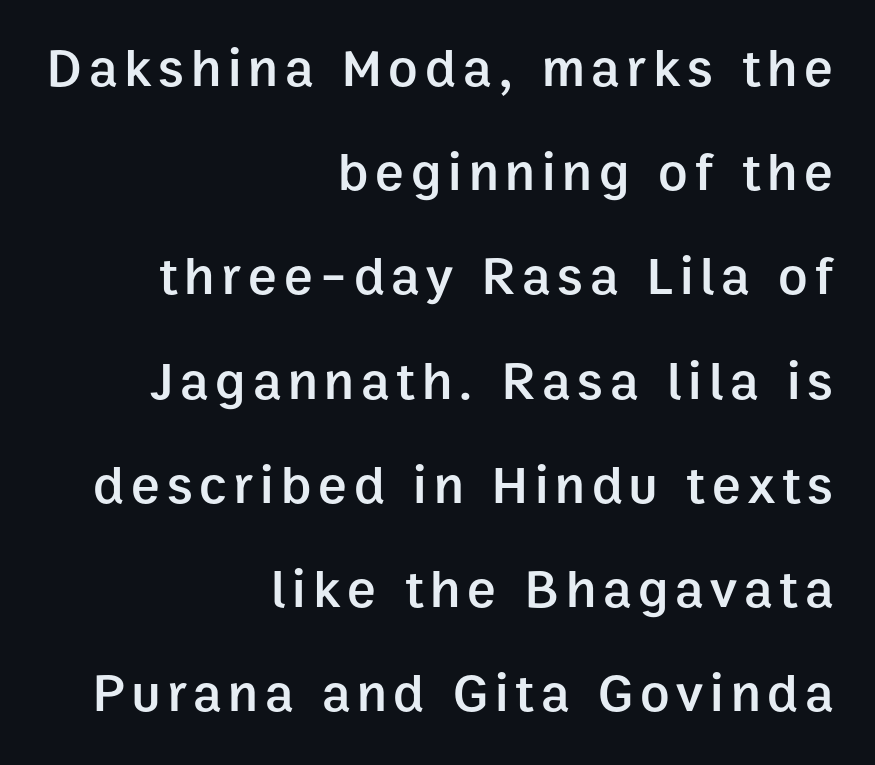
Q: Is the text bold? A: Semi-bold.
Q: Is the text italic (slanted)? A: No, it is upright.
Q: Is the typeface a serif or a sans-serif typeface? A: Sans-serif.
Q: Is the text underlined? A: No.
Q: How is the paragraph aligned? A: Right-aligned.
Q: Is the spacing between lines tight, normal or loose? A: Loose.
Q: Width (condensed, normal, or wide)? A: Normal.
Q: Stroke contrast? A: Low.
Q: x-height? A: Medium.
Q: Monospaced? A: No.
